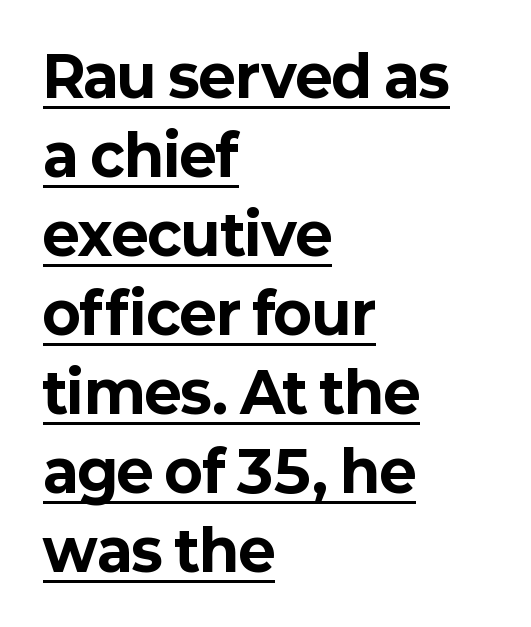
The horizontal fit of the characters is conventional and even. Compared with a centered layout, this one pins lines to the left instead. Do the characters align in a grid? No, the font is proportional. Compared with typical paragraphs, the rows here are spaced about the same. Are there feet on the stems? There aren't — it's a sans.
